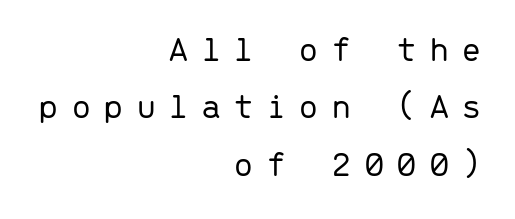
The image shows 37 px light sans-serif type, upright, monospaced; set right-aligned, normal line spacing (1.55x), unusually wide letter spacing (+0.32 em), not underlined; low stroke contrast and a medium x-height.
